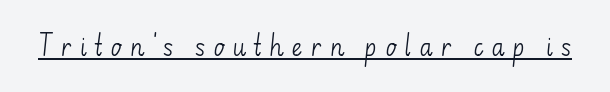
Q: Is the text bold? A: No.
Q: Is the text italic (slanted)? A: Yes.
Q: Is the text underlined? A: Yes.
Q: Is the spacing between letters normal or unusually wide? A: Unusually wide.
